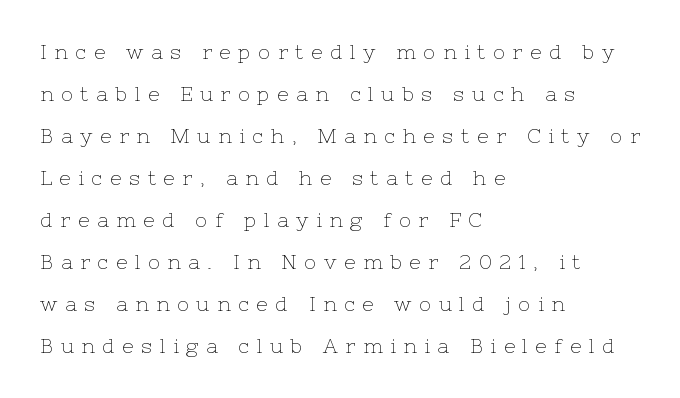
{"italic": "no", "bold": "no", "underline": "no", "align": "left", "line_spacing": "loose", "line_spacing_ratio": 2.1, "letter_spacing": "wide", "letter_spacing_em": 0.38, "glyph_px": 20}
